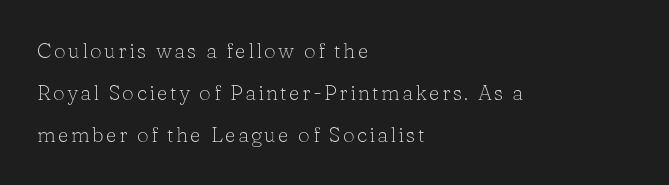
The image shows 21 px text type, upright; set left-aligned, loose line spacing (2.0x), not underlined.
